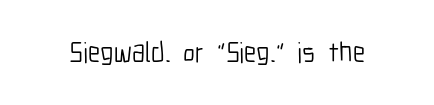
The image shows 28 px light, condensed sans-serif type, upright; set normal letter spacing, not underlined; low stroke contrast and a medium x-height.
